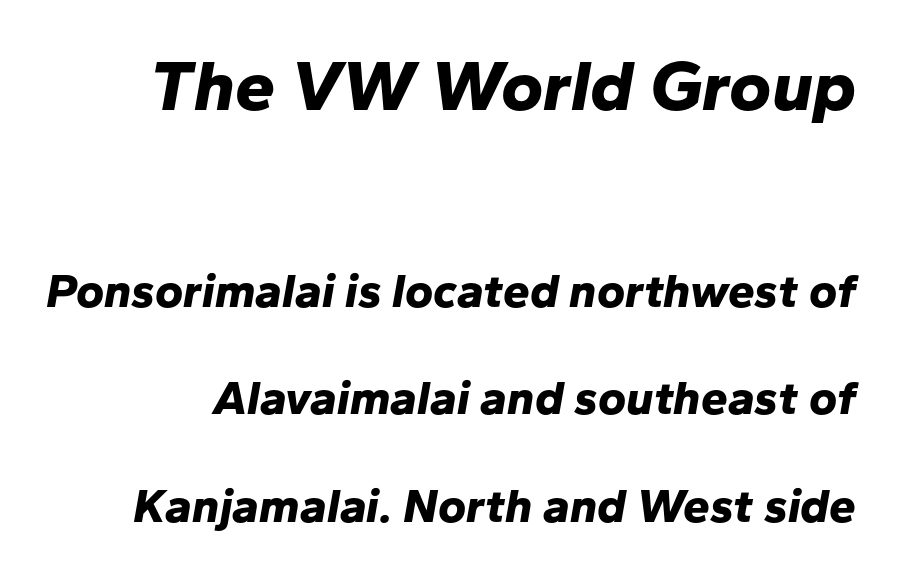
The rendering uses natural spacing where letterforms have individual widths. Airy leading. Italic: yes, the glyphs are oblique. The composition opens big and finishes small. Honestly, there is no underline to notice here at all. The letters are bold, with thick, heavy strokes.
